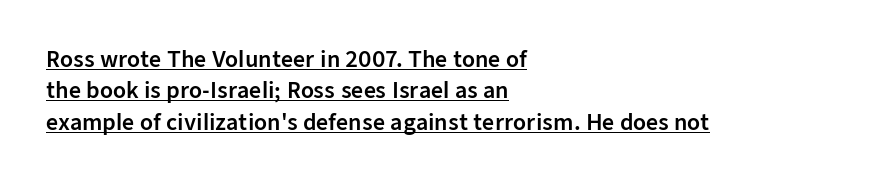
The image shows 21 px text type, upright; set left-aligned, normal line spacing (1.5x), normal letter spacing, underlined.
